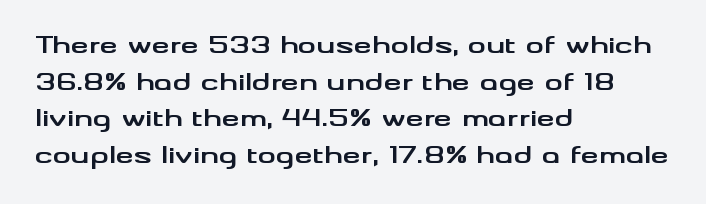
The image shows 23 px bold type, upright; set left-aligned, normal line spacing (1.59x), normal letter spacing, not underlined.
